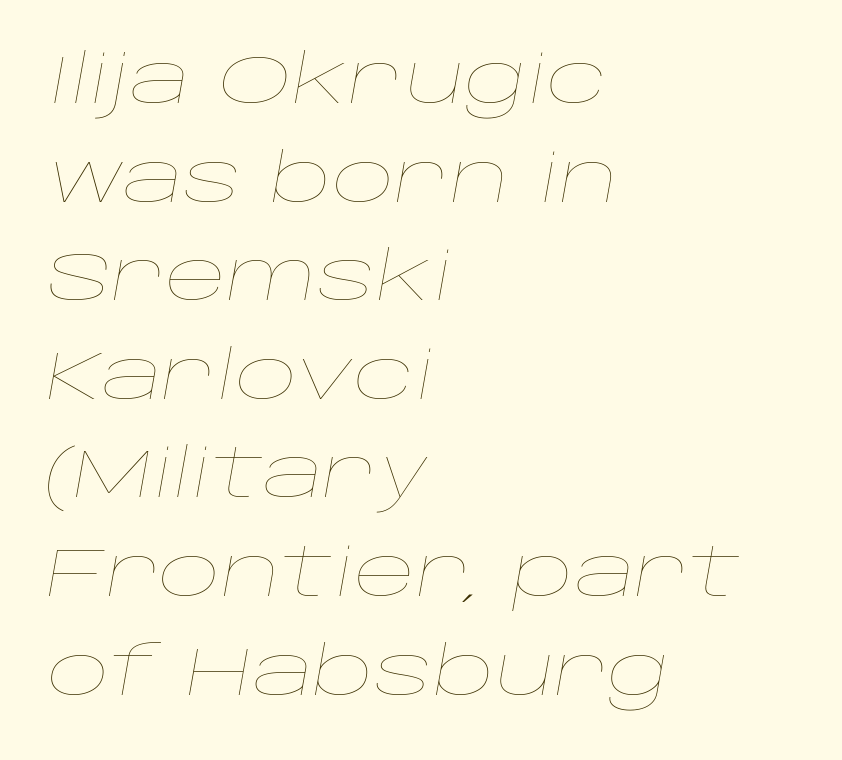
{"italic": "yes", "lean": "right", "slant_degrees": 10, "bold": "no", "weight": "thin", "width": "wide", "stroke_contrast": "low", "x_height": "large", "monospaced": "no", "underline": "no", "align": "left", "line_spacing": "normal", "line_spacing_ratio": 1.45, "letter_spacing": "normal", "letter_spacing_em": 0.0, "glyph_px": 68}
